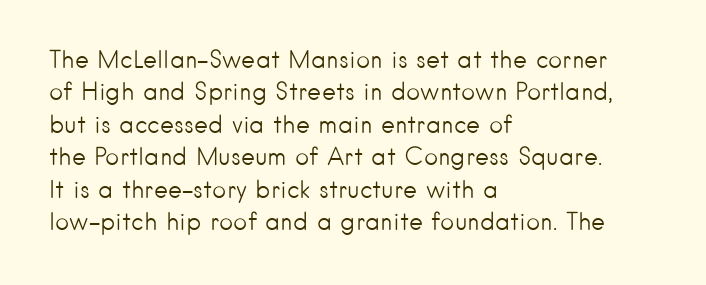
The image shows 24 px text type, upright; set left-aligned, normal line spacing (1.35x), normal letter spacing, not underlined.
